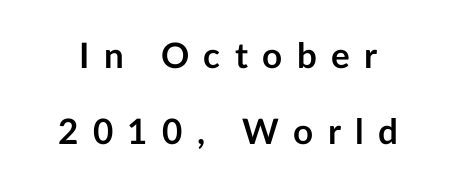
The image shows 35 px semibold sans-serif type, upright; set loose line spacing (2.16x), unusually wide letter spacing (+0.41 em), not underlined; low stroke contrast and a medium x-height.
